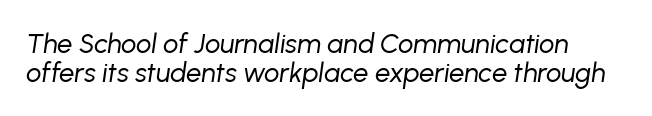
{"italic": "yes", "lean": "right", "slant_degrees": 8, "bold": "no", "underline": "no", "line_spacing": "tight", "line_spacing_ratio": 1.06, "letter_spacing": "normal", "letter_spacing_em": 0.0, "glyph_px": 27}
